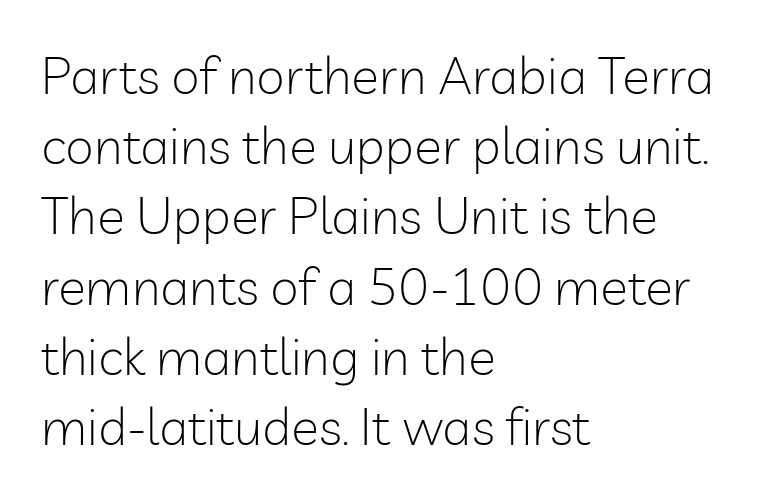
Q: Is the text bold? A: No.
Q: Is the text italic (slanted)? A: No, it is upright.
Q: Is the typeface a serif or a sans-serif typeface? A: Sans-serif.
Q: Is the text underlined? A: No.
Q: How is the paragraph aligned? A: Left-aligned.
Q: Is the spacing between letters normal or unusually wide? A: Normal.
Q: Is the spacing between lines tight, normal or loose? A: Normal.
Q: Width (condensed, normal, or wide)? A: Normal.
Q: Stroke contrast? A: Low.
Q: x-height? A: Medium.
Q: Monospaced? A: No.
